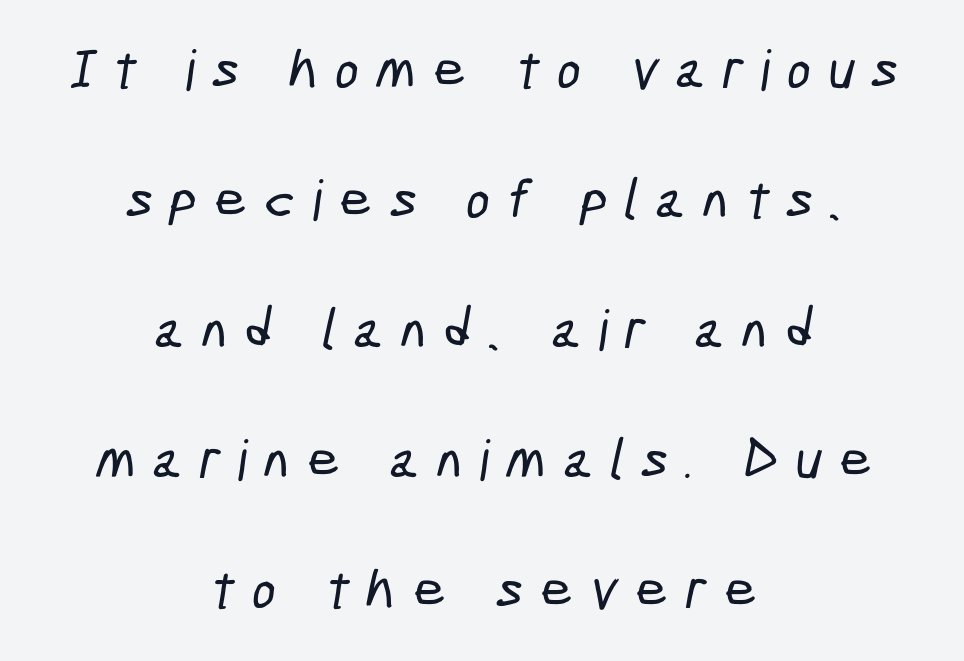
Q: Is the typeface a serif or a sans-serif typeface? A: Sans-serif.
Q: Is the text underlined? A: No.
Q: How is the paragraph aligned? A: Centered.
Q: Is the spacing between letters normal or unusually wide? A: Unusually wide.
Q: Is the spacing between lines tight, normal or loose? A: Loose.
Q: Width (condensed, normal, or wide)? A: Condensed.
Q: Stroke contrast? A: Low.
Q: x-height? A: Medium.
Q: Monospaced? A: No.
